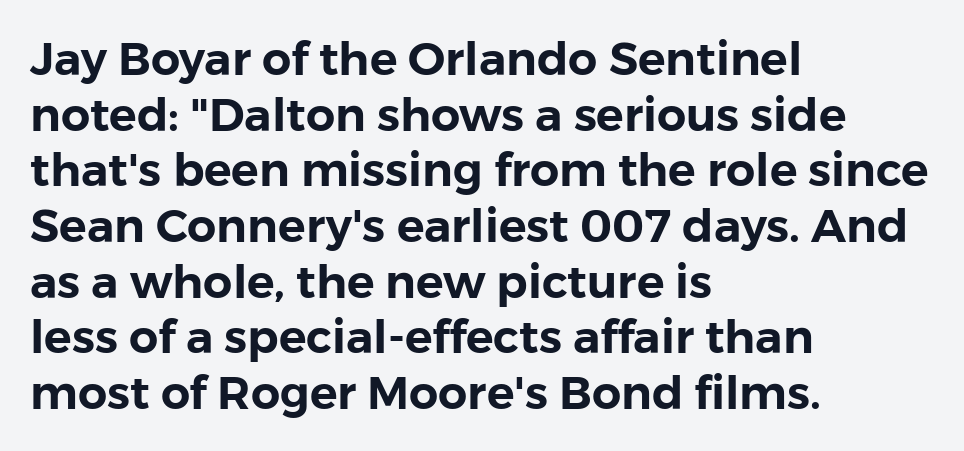
The compositor pushed each line to the left boundary. This is sans-serif lettering, the kind often seen on screens and signage. Every stem runs plumb, perpendicular to the baseline. The area under the type is left untouched.
